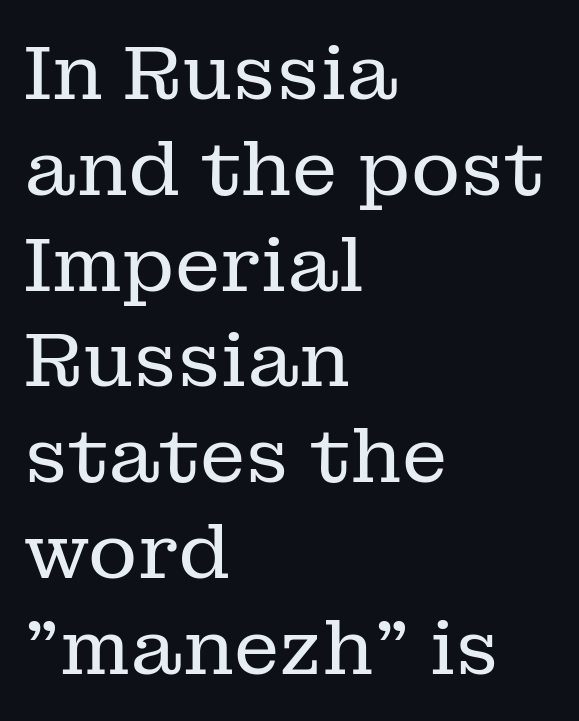
A student would call this left alignment; a typographer would say flush left, rag right. The designer went with a serif here, giving each stem small feet. The foot of each line stays bare and open. A typesetter would call this proportional, since set widths differ per character.
